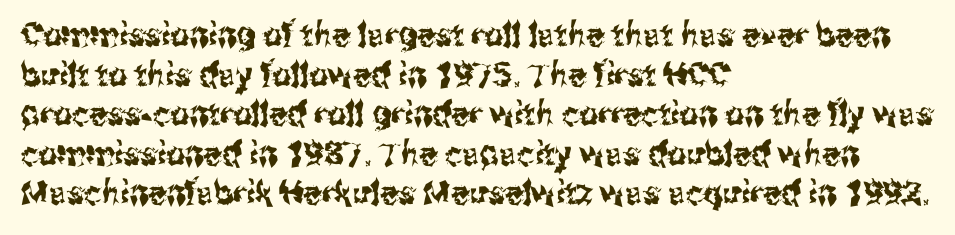
Q: Is the text italic (slanted)? A: No, it is upright.
Q: Is the typeface a serif or a sans-serif typeface? A: Sans-serif.
Q: Is the text underlined? A: No.
Q: How is the paragraph aligned? A: Left-aligned.
Q: Is the spacing between letters normal or unusually wide? A: Normal.
Q: Width (condensed, normal, or wide)? A: Condensed.
Q: Stroke contrast? A: Medium.
Q: x-height? A: Medium.
Q: Monospaced? A: No.
